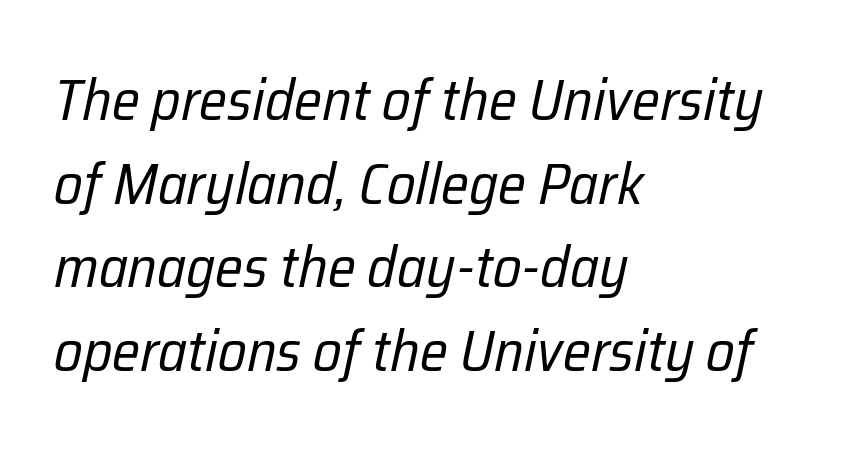
{"italic": "yes", "lean": "right", "slant_degrees": 12, "bold": "no", "weight": "regular", "width": "condensed", "stroke_contrast": "low", "x_height": "medium", "monospaced": "no", "underline": "no", "align": "left", "line_spacing": "normal", "line_spacing_ratio": 1.44, "letter_spacing": "normal", "letter_spacing_em": 0.0, "glyph_px": 58}
